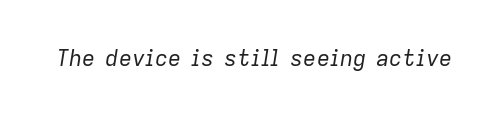
The image shows 22 px text type, italic (leaning right); set normal letter spacing, not underlined.
